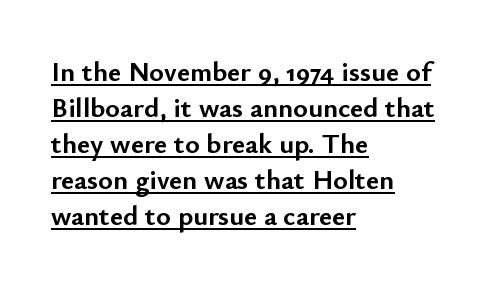
{"serif": "no", "italic": "no", "bold": "yes", "weight": "semibold", "width": "normal", "stroke_contrast": "low", "x_height": "small", "monospaced": "no", "underline": "yes", "align": "left", "line_spacing": "normal", "line_spacing_ratio": 1.29, "letter_spacing": "normal", "letter_spacing_em": 0.0, "glyph_px": 28}
